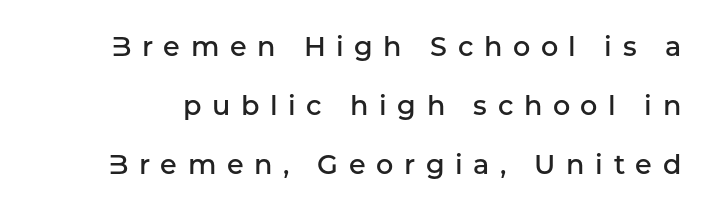
Q: Is the text bold? A: Semi-bold.
Q: Is the text italic (slanted)? A: No, it is upright.
Q: Is the text underlined? A: No.
Q: Is the spacing between letters normal or unusually wide? A: Unusually wide.
Q: Is the spacing between lines tight, normal or loose? A: Loose.
